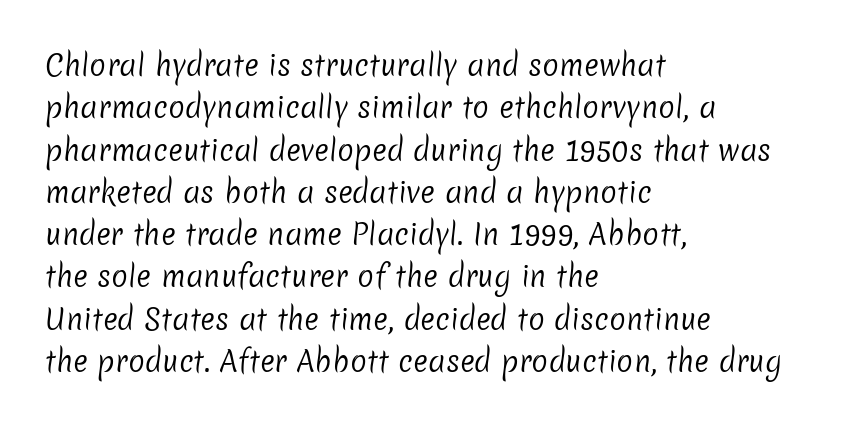
The image shows 28 px regular-weight sans-serif type; set left-aligned, normal line spacing (1.51x), normal letter spacing, not underlined; low stroke contrast and a medium x-height.
